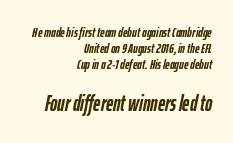
{"italic": "yes", "lean": "right", "slant_degrees": 12, "bold": "yes", "underline": "no", "align": "right", "line_spacing": "tight", "line_spacing_ratio": 1.13, "letter_spacing": "normal", "letter_spacing_em": 0.0, "larger_block": "second", "size_ratio": 1.57, "glyph_px": 22}
